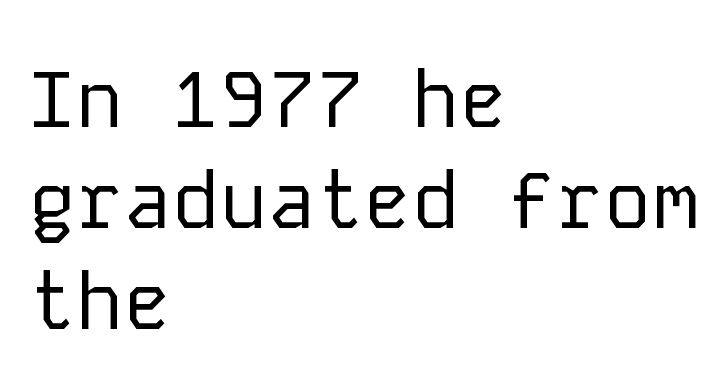
Q: Is the text bold? A: No.
Q: Is the text italic (slanted)? A: No, it is upright.
Q: Is the typeface a serif or a sans-serif typeface? A: Sans-serif.
Q: Is the text underlined? A: No.
Q: How is the paragraph aligned? A: Left-aligned.
Q: Is the spacing between letters normal or unusually wide? A: Normal.
Q: Is the spacing between lines tight, normal or loose? A: Normal.
Q: Width (condensed, normal, or wide)? A: Normal.
Q: Stroke contrast? A: Low.
Q: x-height? A: Medium.
Q: Monospaced? A: Yes.
